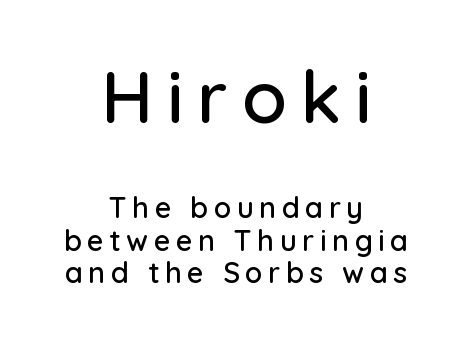
Q: Is the text italic (slanted)? A: No, it is upright.
Q: Is the typeface a serif or a sans-serif typeface? A: Sans-serif.
Q: Is the text underlined? A: No.
Q: How is the paragraph aligned? A: Centered.
Q: Is the spacing between lines tight, normal or loose? A: Tight.
Q: Which block of text is set in a larger size, the first (top) or the second (bottom)? A: The first (top) one.
Q: Width (condensed, normal, or wide)? A: Normal.
Q: Stroke contrast? A: Low.
Q: x-height? A: Medium.
Q: Monospaced? A: No.
